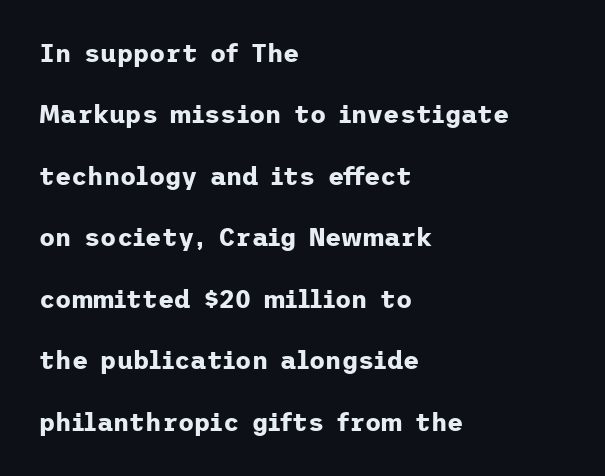
You'd pick this weight for a headline — it's a proper bold. This sample uses plain, unmodified letter spacing. The letters stand upright; this is a roman face. These lines stand farther apart than default settings would place them.
